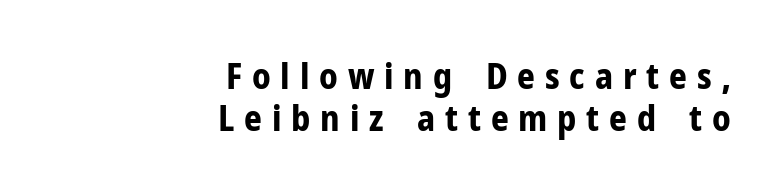
Q: Is the text bold? A: Yes.
Q: Is the text italic (slanted)? A: No, it is upright.
Q: Is the typeface a serif or a sans-serif typeface? A: Sans-serif.
Q: Is the text underlined? A: No.
Q: How is the paragraph aligned? A: Right-aligned.
Q: Is the spacing between letters normal or unusually wide? A: Unusually wide.
Q: Width (condensed, normal, or wide)? A: Normal.
Q: Stroke contrast? A: Low.
Q: x-height? A: Medium.
Q: Monospaced? A: No.
